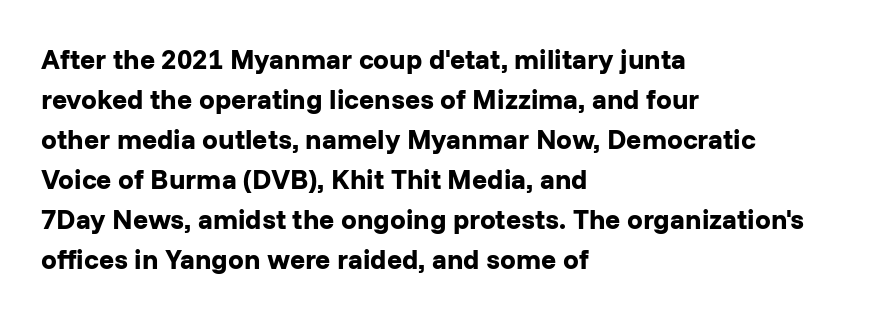
{"serif": "no", "italic": "no", "bold": "yes", "weight": "bold", "width": "normal", "stroke_contrast": "low", "x_height": "medium", "monospaced": "no", "underline": "no", "align": "left", "line_spacing": "normal", "line_spacing_ratio": 1.43, "letter_spacing": "normal", "letter_spacing_em": 0.0, "glyph_px": 28}
